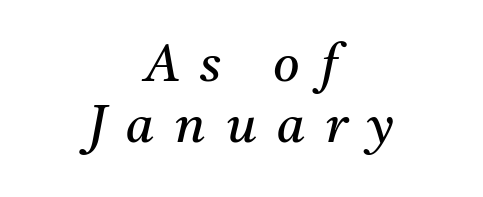
The typeface chosen for these lines features serifs. The font is comparable to plain body text, perhaps lighter. Does the lettering tilt? It does — this is italic. Do the characters align in a grid? No, the font is proportional. In CSS terms this would be text-align: center.
